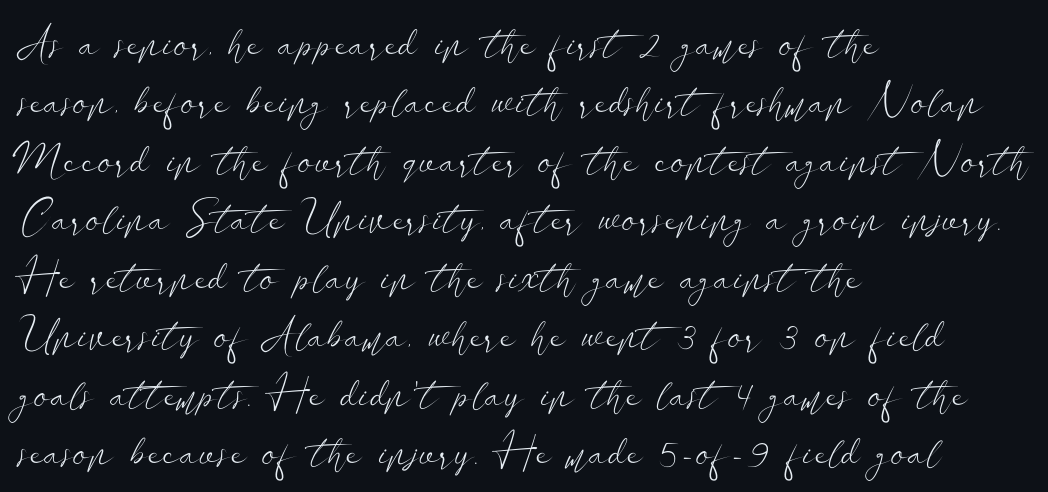
The image shows 43 px light, wide sans-serif type; set left-aligned, normal line spacing (1.36x), normal letter spacing, not underlined; low stroke contrast and a small x-height.
